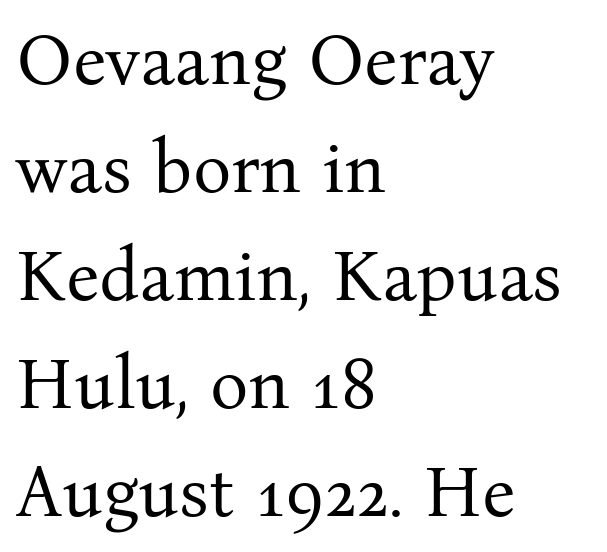
The image shows 72 px regular-weight serif type, upright; set left-aligned, normal line spacing (1.5x), normal letter spacing, not underlined; medium stroke contrast and a medium x-height.
